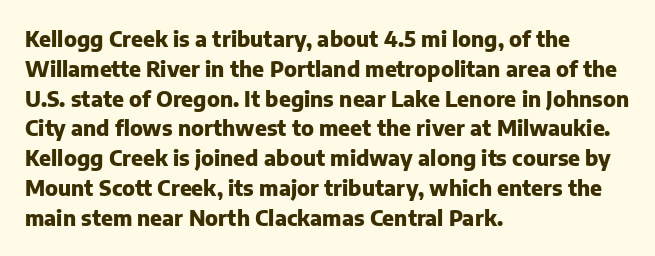
Q: Is the text bold? A: Yes.
Q: Is the text italic (slanted)? A: No, it is upright.
Q: Is the text underlined? A: No.
Q: How is the paragraph aligned? A: Left-aligned.
Q: Is the spacing between letters normal or unusually wide? A: Normal.
Q: Is the spacing between lines tight, normal or loose? A: Normal.
